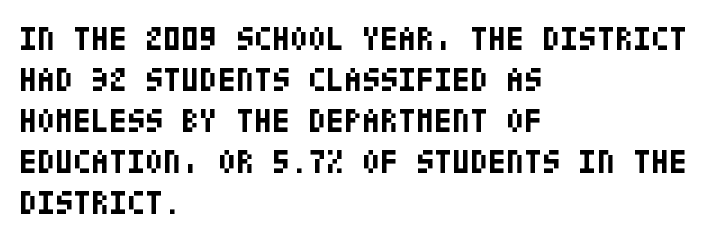
The image shows 33 px bold, condensed sans-serif type, upright; set left-aligned, line spacing 1.24x, normal letter spacing, not underlined; low stroke contrast and a large x-height.
